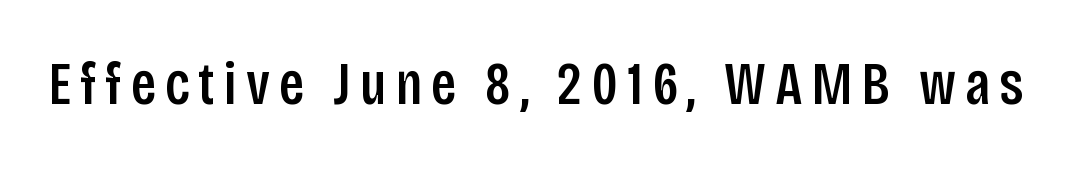
{"serif": "no", "italic": "no", "width": "condensed", "stroke_contrast": "low", "x_height": "large", "monospaced": "no", "underline": "no", "glyph_px": 60}
